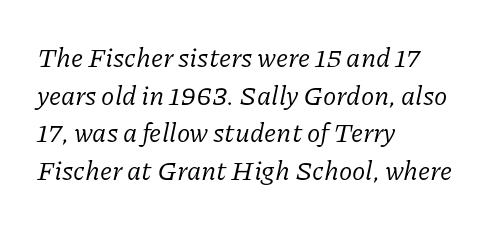
The image shows 27 px text type, italic (leaning right); set left-aligned, normal line spacing (1.39x), normal letter spacing, not underlined.
